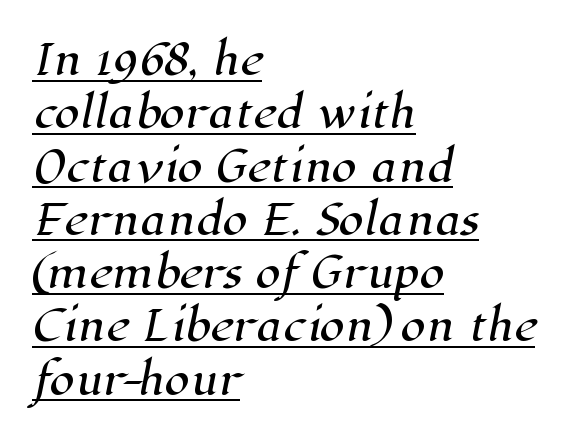
The image shows 41 px serif type; set left-aligned, normal line spacing (1.3x), normal letter spacing, underlined; high stroke contrast and a medium x-height.
